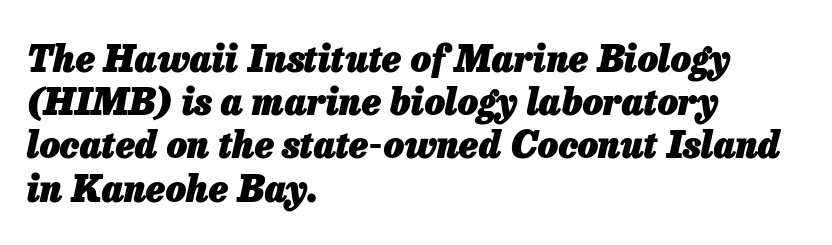
The space beneath each line is pristine and unruled. Inter-character spacing is left at the font's built-in metrics. The rendering uses natural spacing where letterforms have individual widths. Rendered with sloped, italic letterforms. Every row of glyphs begins at an identical x-position on the left.
